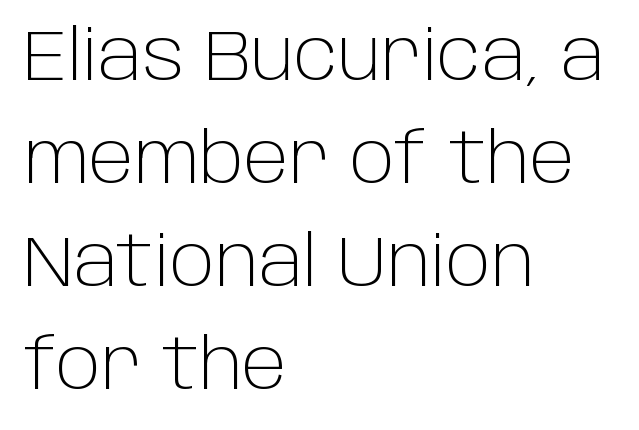
Q: Is the text bold? A: No.
Q: Is the text italic (slanted)? A: No, it is upright.
Q: Is the typeface a serif or a sans-serif typeface? A: Sans-serif.
Q: Is the text underlined? A: No.
Q: How is the paragraph aligned? A: Left-aligned.
Q: Is the spacing between letters normal or unusually wide? A: Normal.
Q: Is the spacing between lines tight, normal or loose? A: Normal.
Q: Width (condensed, normal, or wide)? A: Normal.
Q: Stroke contrast? A: Low.
Q: x-height? A: Large.
Q: Monospaced? A: No.
